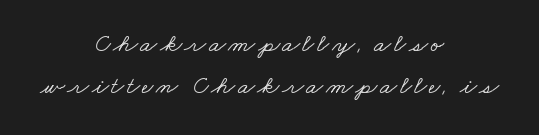
A clean baseline with only descenders dipping below it. One-word summary of the alignment: center. A typesetter would call this leading conventional body-copy spacing.
